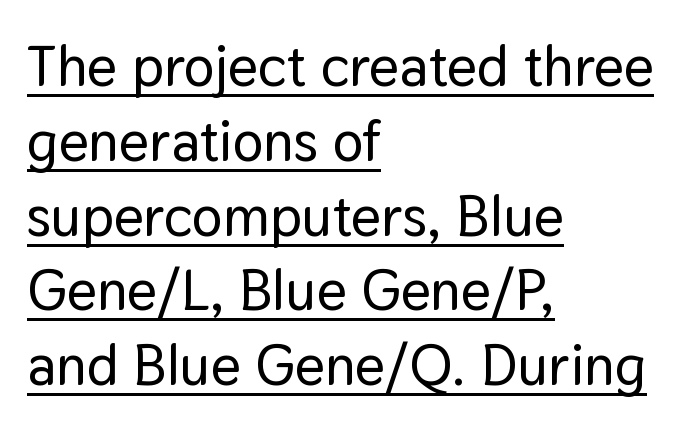
Q: Is the text italic (slanted)? A: No, it is upright.
Q: Is the typeface a serif or a sans-serif typeface? A: Sans-serif.
Q: Is the text underlined? A: Yes.
Q: How is the paragraph aligned? A: Left-aligned.
Q: Is the spacing between letters normal or unusually wide? A: Normal.
Q: Is the spacing between lines tight, normal or loose? A: Normal.
Q: Width (condensed, normal, or wide)? A: Normal.
Q: Stroke contrast? A: Low.
Q: x-height? A: Medium.
Q: Monospaced? A: No.
